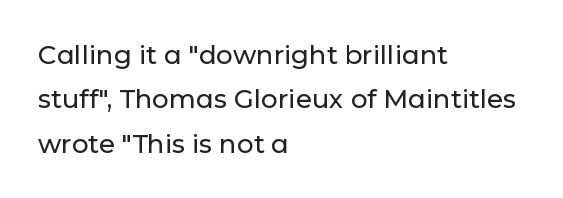
The image shows 26 px text type, upright; set left-aligned, line spacing 1.71x, normal letter spacing, not underlined.
